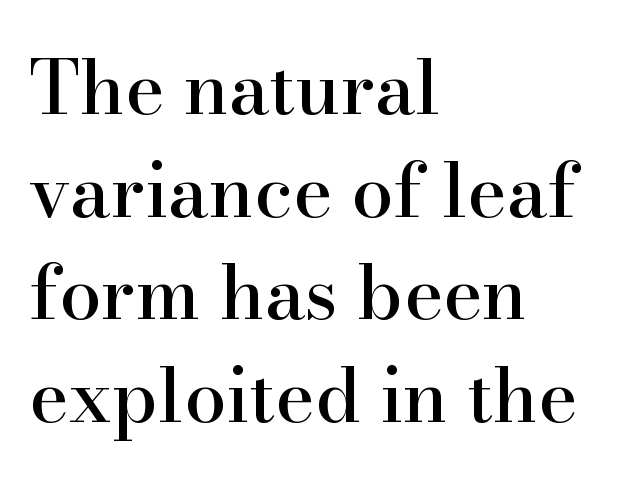
{"serif": "yes", "italic": "no", "width": "normal", "stroke_contrast": "high", "x_height": "small", "monospaced": "no", "underline": "no", "align": "left", "line_spacing": "normal", "line_spacing_ratio": 1.37, "letter_spacing": "normal", "letter_spacing_em": 0.0, "glyph_px": 75}
